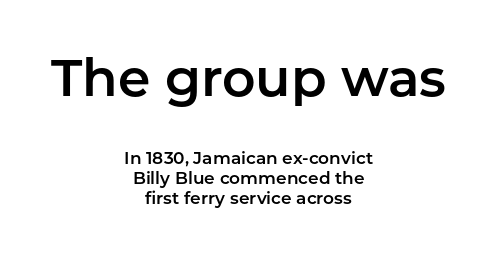
{"serif": "no", "italic": "no", "width": "normal", "stroke_contrast": "low", "x_height": "medium", "monospaced": "no", "underline": "no", "align": "center", "line_spacing_ratio": 1.17, "letter_spacing": "normal", "letter_spacing_em": 0.0, "larger_block": "first", "size_ratio": 3.06, "glyph_px": 52}
